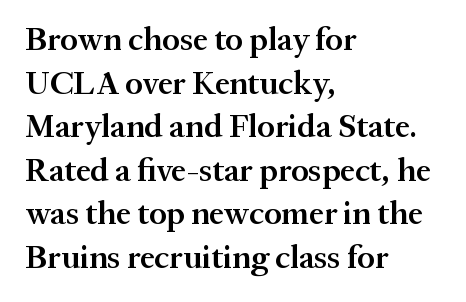
The image shows 33 px semibold serif type, upright; set left-aligned, normal line spacing (1.32x), normal letter spacing, not underlined; medium stroke contrast and a medium x-height.
